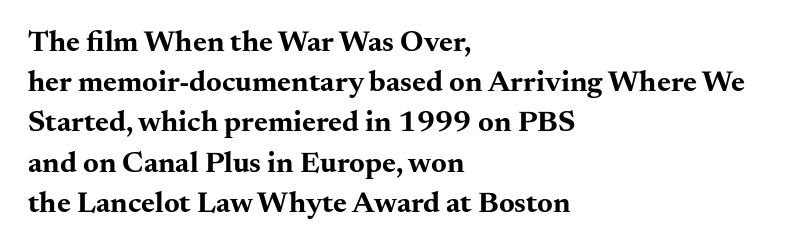
{"serif": "yes", "italic": "no", "bold": "yes", "weight": "bold", "width": "wide", "stroke_contrast": "medium", "x_height": "small", "monospaced": "no", "underline": "no", "align": "left", "line_spacing": "normal", "line_spacing_ratio": 1.34, "letter_spacing": "normal", "letter_spacing_em": 0.0, "glyph_px": 30}
